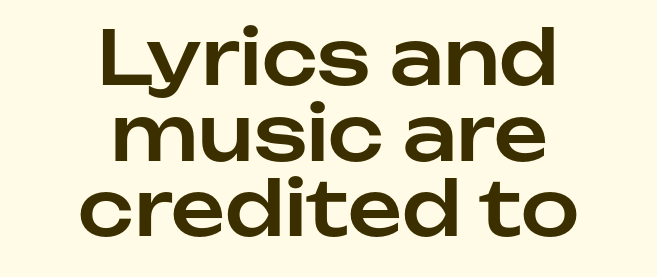
The image shows 75 px sans-serif type, upright; set centered, tight line spacing (1.01x), normal letter spacing, not underlined; low stroke contrast and a medium x-height.
